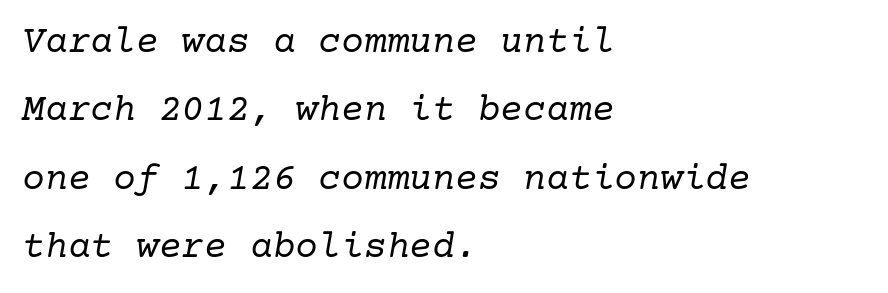
Is the letter spacing exaggerated? No — it looks like the ordinary default. In CSS terms this would be text-align: left. Stem width sits at or under what a default text font uses. You can tell it's italic because the verticals aren't actually vertical. No word sits above an underline.
